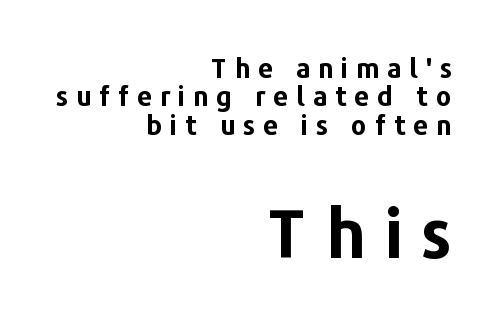
The image shows 67 px bold sans-serif type, upright; set right-aligned, tight line spacing (1.05x), unusually wide letter spacing (+0.28 em), not underlined; the second (bottom) block is 2.48x larger; low stroke contrast and a medium x-height.
